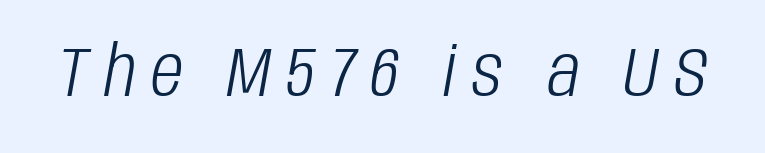
Q: Is the text bold? A: No.
Q: Is the text italic (slanted)? A: Yes, it leans right by about 10 degrees.
Q: Is the text underlined? A: No.
Q: Is the spacing between letters normal or unusually wide? A: Unusually wide.
Q: Width (condensed, normal, or wide)? A: Condensed.
Q: Stroke contrast? A: Low.
Q: x-height? A: Large.
Q: Monospaced? A: No.
